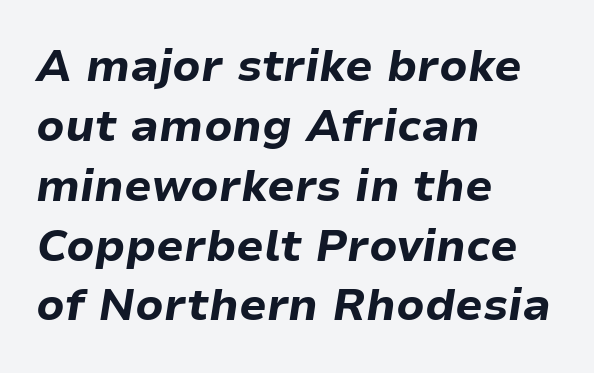
The paragraph shown leans on its left margin. Is there much room between lines? A standard amount, neither cramped nor airy. This rendering leaves character spacing at its baseline value. On the weight axis this lands at bold, roughly 700. The gap between lines stays unmarked. Is this a fixed-width face? No — the glyphs have proportional, varying widths.
